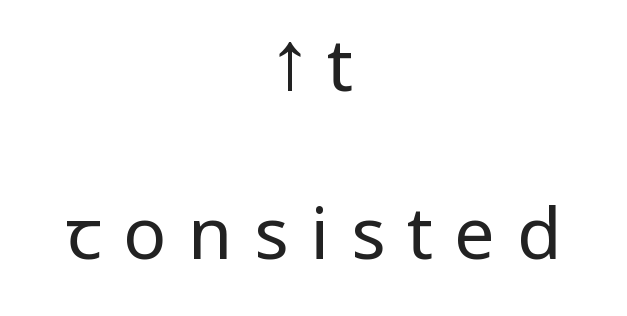
{"serif": "no", "italic": "no", "bold": "no", "weight": "regular", "width": "normal", "stroke_contrast": "low", "x_height": "medium", "monospaced": "no", "underline": "no", "align": "center", "line_spacing": "loose", "line_spacing_ratio": 2.34, "letter_spacing": "wide", "letter_spacing_em": 0.3, "glyph_px": 72}
